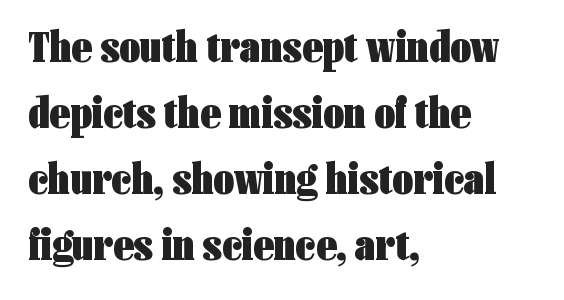
The image shows 45 px heavy, condensed sans-serif type, upright; set left-aligned, normal line spacing (1.47x), normal letter spacing, not underlined; low stroke contrast and a medium x-height.
